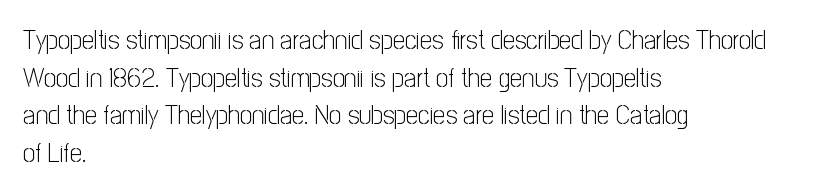
Q: Is the text bold? A: No.
Q: Is the text italic (slanted)? A: No, it is upright.
Q: Is the text underlined? A: No.
Q: How is the paragraph aligned? A: Left-aligned.
Q: Is the spacing between letters normal or unusually wide? A: Normal.
Q: Is the spacing between lines tight, normal or loose? A: Normal.
